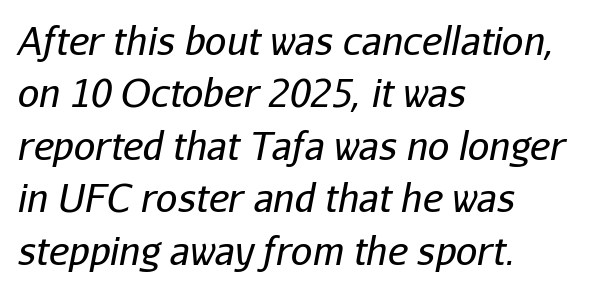
{"italic": "yes", "lean": "right", "slant_degrees": 11, "bold": "no", "weight": "regular", "width": "normal", "stroke_contrast": "low", "x_height": "medium", "monospaced": "no", "underline": "no", "align": "left", "line_spacing": "normal", "line_spacing_ratio": 1.38, "letter_spacing": "normal", "letter_spacing_em": 0.0, "glyph_px": 38}
